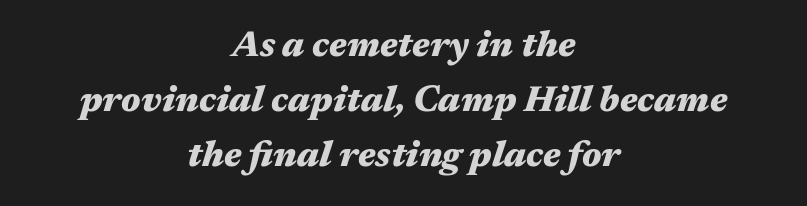
The image shows 36 px heavy, wide type, italic (leaning right); set centered, normal line spacing (1.53x), normal letter spacing, not underlined; medium stroke contrast and a medium x-height.
